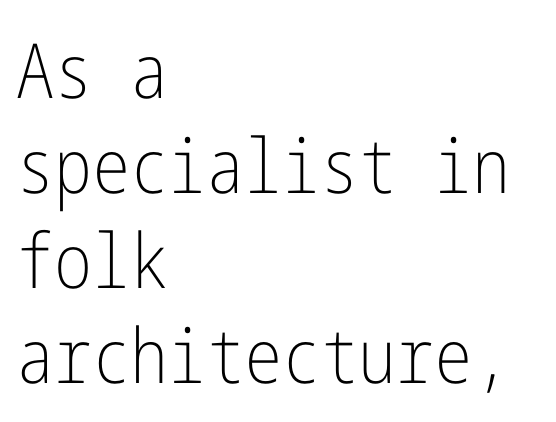
Q: Is the text bold? A: No.
Q: Is the text italic (slanted)? A: No, it is upright.
Q: Is the typeface a serif or a sans-serif typeface? A: Sans-serif.
Q: Is the text underlined? A: No.
Q: How is the paragraph aligned? A: Left-aligned.
Q: Is the spacing between letters normal or unusually wide? A: Normal.
Q: Is the spacing between lines tight, normal or loose? A: Normal.
Q: Width (condensed, normal, or wide)? A: Condensed.
Q: Stroke contrast? A: Low.
Q: x-height? A: Medium.
